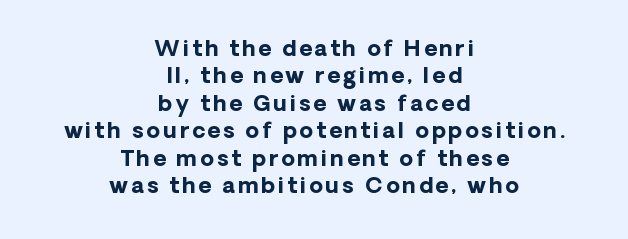
The image shows 22 px bold type, upright; set centered, normal line spacing (1.25x), not underlined.
